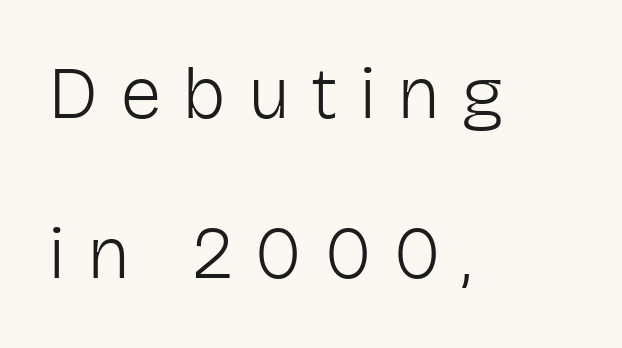
The image shows 75 px light sans-serif type, upright; set left-aligned, loose line spacing (2.14x), unusually wide letter spacing (+0.28 em), not underlined; low stroke contrast and a medium x-height.
